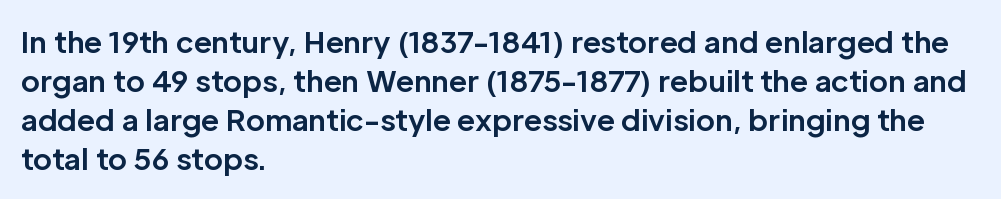
Q: Is the text bold? A: Yes.
Q: Is the text italic (slanted)? A: No, it is upright.
Q: Is the typeface a serif or a sans-serif typeface? A: Sans-serif.
Q: Is the text underlined? A: No.
Q: How is the paragraph aligned? A: Left-aligned.
Q: Is the spacing between letters normal or unusually wide? A: Normal.
Q: Is the spacing between lines tight, normal or loose? A: Normal.
Q: Width (condensed, normal, or wide)? A: Normal.
Q: Stroke contrast? A: Low.
Q: x-height? A: Medium.
Q: Monospaced? A: No.
